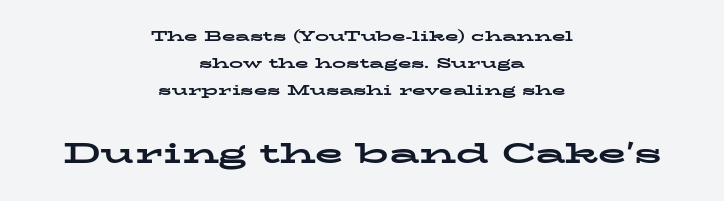
{"serif": "yes", "italic": "no", "bold": "yes", "weight": "bold", "width": "wide", "stroke_contrast": "low", "x_height": "medium", "monospaced": "no", "underline": "no", "align": "center", "line_spacing": "loose", "line_spacing_ratio": 1.94, "letter_spacing": "normal", "letter_spacing_em": 0.0, "larger_block": "second", "size_ratio": 2.07, "glyph_px": 29}
